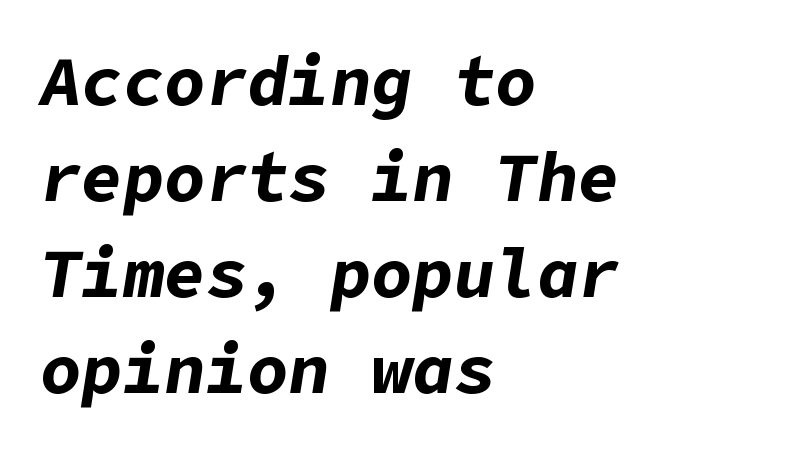
This sample is left-justified, so line endings fall wherever the words run out. This rendering leaves character spacing at its baseline value. The strokes are fattened all the way to bold. It's the slanting kind of type. The gap between lines stays unmarked. In terms of leading, this rendering sits right in the middle.
